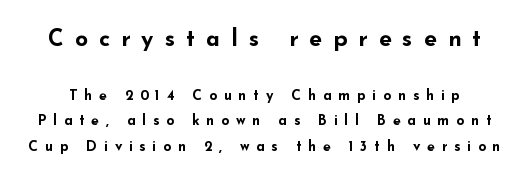
The image shows 23 px bold type, upright; set line spacing 1.84x, unusually wide letter spacing (+0.48 em), not underlined; the first (top) block is 1.64x larger.
